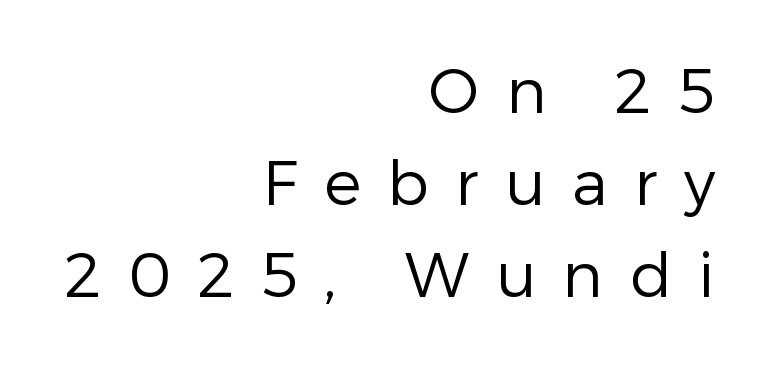
The image shows 62 px regular-weight sans-serif type, upright; set right-aligned, normal line spacing (1.48x), unusually wide letter spacing (+0.43 em), not underlined; low stroke contrast and a medium x-height.
